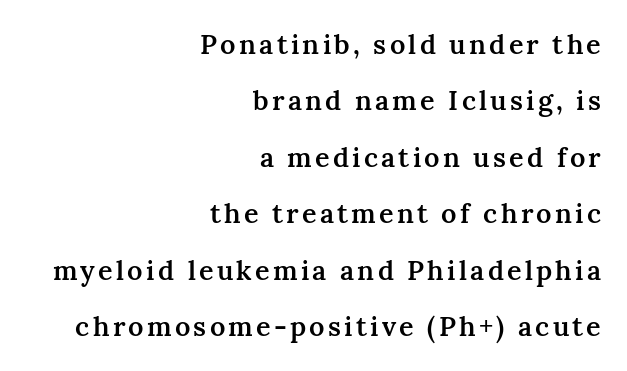
Moderately thickened strokes mark this as semibold type. Each new line begins a long way beneath the previous one. A clean baseline with only descenders dipping below it. Layout note: lines flush right. Does the lettering tilt? It doesn't — this is upright.
